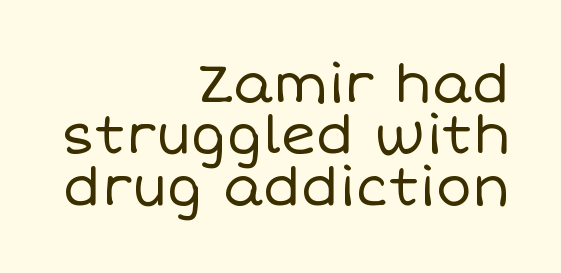
{"italic": "no", "bold": "no", "weight": "regular", "width": "normal", "stroke_contrast": "low", "x_height": "large", "monospaced": "no", "underline": "no", "align": "right", "line_spacing": "tight", "line_spacing_ratio": 0.95, "letter_spacing": "normal", "letter_spacing_em": 0.0, "glyph_px": 54}
